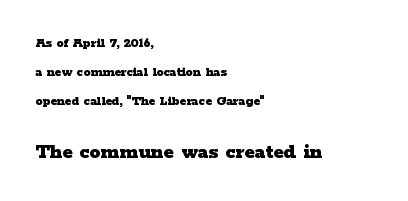
Q: Is the text bold? A: Yes.
Q: Is the text italic (slanted)? A: No, it is upright.
Q: Is the text underlined? A: No.
Q: How is the paragraph aligned? A: Left-aligned.
Q: Is the spacing between letters normal or unusually wide? A: Normal.
Q: Is the spacing between lines tight, normal or loose? A: Loose.
Q: Which block of text is set in a larger size, the first (top) or the second (bottom)? A: The second (bottom) one.
